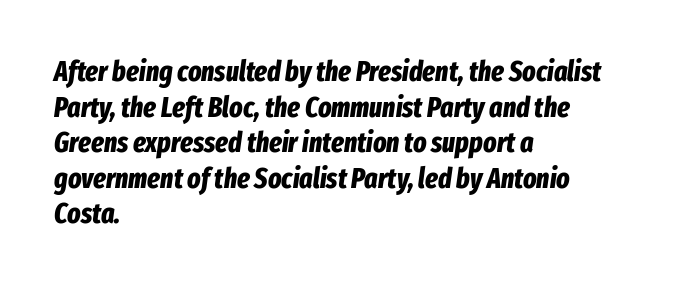
Q: Is the text bold? A: Yes.
Q: Is the text italic (slanted)? A: Yes, it leans right by about 8 degrees.
Q: Is the text underlined? A: No.
Q: How is the paragraph aligned? A: Left-aligned.
Q: Is the spacing between letters normal or unusually wide? A: Normal.
Q: Is the spacing between lines tight, normal or loose? A: Normal.
Q: Width (condensed, normal, or wide)? A: Condensed.
Q: Stroke contrast? A: Low.
Q: x-height? A: Medium.
Q: Monospaced? A: No.
